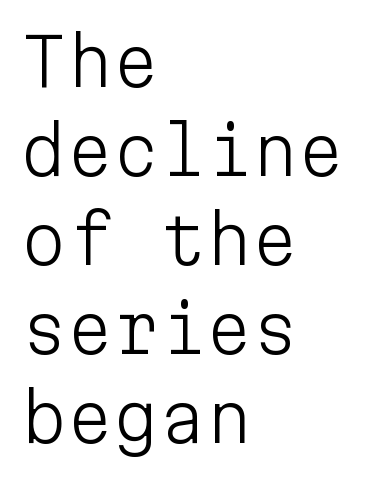
Q: Is the text bold? A: No.
Q: Is the text italic (slanted)? A: No, it is upright.
Q: Is the typeface a serif or a sans-serif typeface? A: Sans-serif.
Q: Is the text underlined? A: No.
Q: How is the paragraph aligned? A: Left-aligned.
Q: Is the spacing between letters normal or unusually wide? A: Normal.
Q: Is the spacing between lines tight, normal or loose? A: Normal.
Q: Width (condensed, normal, or wide)? A: Normal.
Q: Stroke contrast? A: Low.
Q: x-height? A: Medium.
Q: Monospaced? A: Yes.
